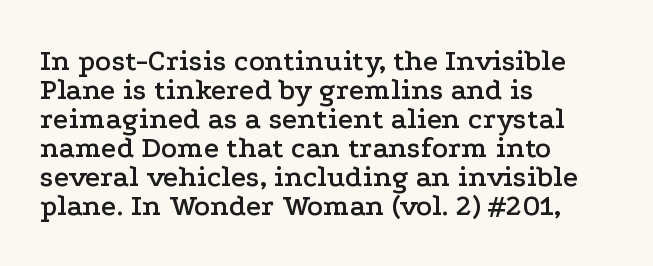
{"serif": "yes", "italic": "no", "width": "wide", "stroke_contrast": "low", "x_height": "medium", "monospaced": "no", "underline": "no", "align": "left", "line_spacing": "tight", "line_spacing_ratio": 0.97, "letter_spacing": "normal", "letter_spacing_em": 0.0, "glyph_px": 30}
